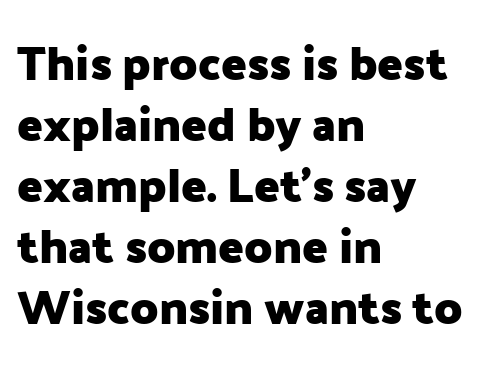
Horizontally, the lines are justified to the leading edge only. Honestly, there is no underline to notice here at all. Ordinary non-slanted type is in use. This sample uses a sans-serif face. The lines sit at an ordinary, default distance from one another.
